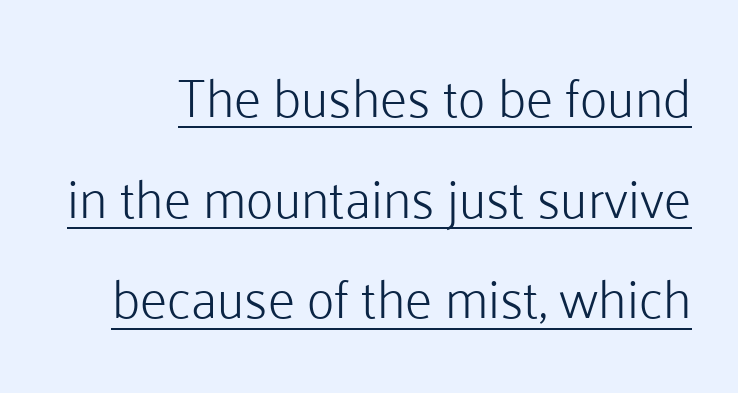
{"serif": "no", "italic": "no", "bold": "no", "weight": "light", "width": "normal", "stroke_contrast": "low", "x_height": "medium", "monospaced": "no", "underline": "yes", "line_spacing": "loose", "line_spacing_ratio": 1.9, "letter_spacing": "normal", "letter_spacing_em": 0.0, "glyph_px": 53}
